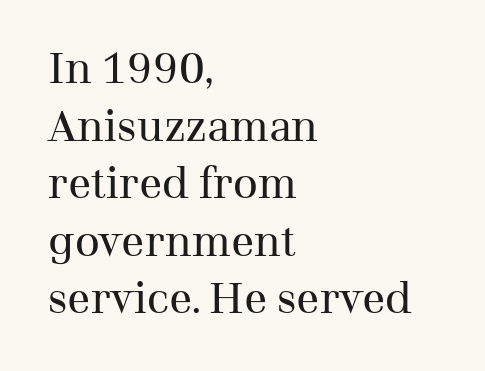
Q: Is the text bold? A: No.
Q: Is the text italic (slanted)? A: No, it is upright.
Q: Is the typeface a serif or a sans-serif typeface? A: Serif.
Q: Is the text underlined? A: No.
Q: How is the paragraph aligned? A: Left-aligned.
Q: Is the spacing between letters normal or unusually wide? A: Normal.
Q: Is the spacing between lines tight, normal or loose? A: Normal.
Q: Width (condensed, normal, or wide)? A: Normal.
Q: Stroke contrast? A: Medium.
Q: x-height? A: Medium.
Q: Monospaced? A: No.
